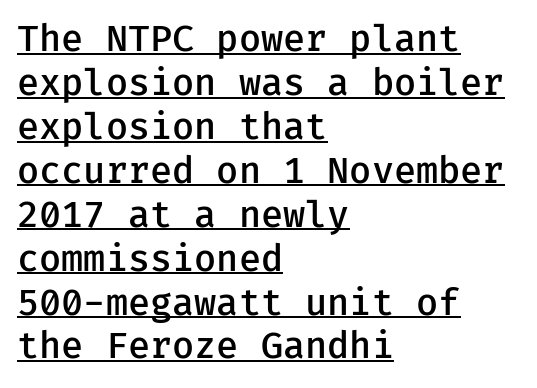
{"serif": "no", "italic": "no", "bold": "semi", "weight": "semibold", "width": "normal", "stroke_contrast": "low", "x_height": "medium", "underline": "yes", "align": "left", "line_spacing_ratio": 1.22, "letter_spacing": "normal", "letter_spacing_em": 0.0, "glyph_px": 36}
